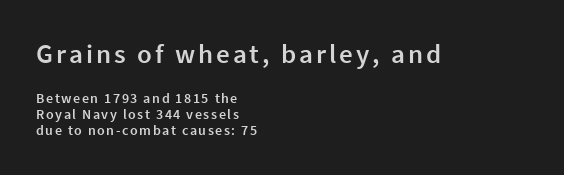
{"italic": "no", "bold": "semi", "underline": "no", "align": "left", "line_spacing": "tight", "line_spacing_ratio": 1.15, "larger_block": "first", "size_ratio": 1.93, "glyph_px": 27}
